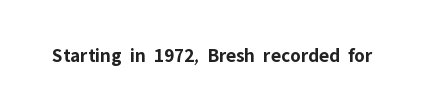
{"italic": "no", "bold": "yes", "underline": "no", "letter_spacing": "normal", "letter_spacing_em": 0.0, "glyph_px": 20}
